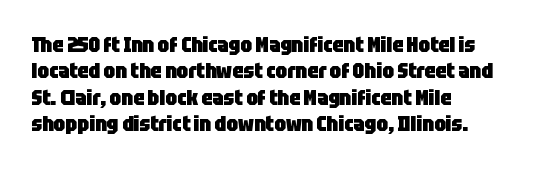
{"italic": "no", "bold": "yes", "underline": "no", "align": "left", "line_spacing": "normal", "line_spacing_ratio": 1.26, "letter_spacing": "normal", "letter_spacing_em": 0.0, "glyph_px": 21}
